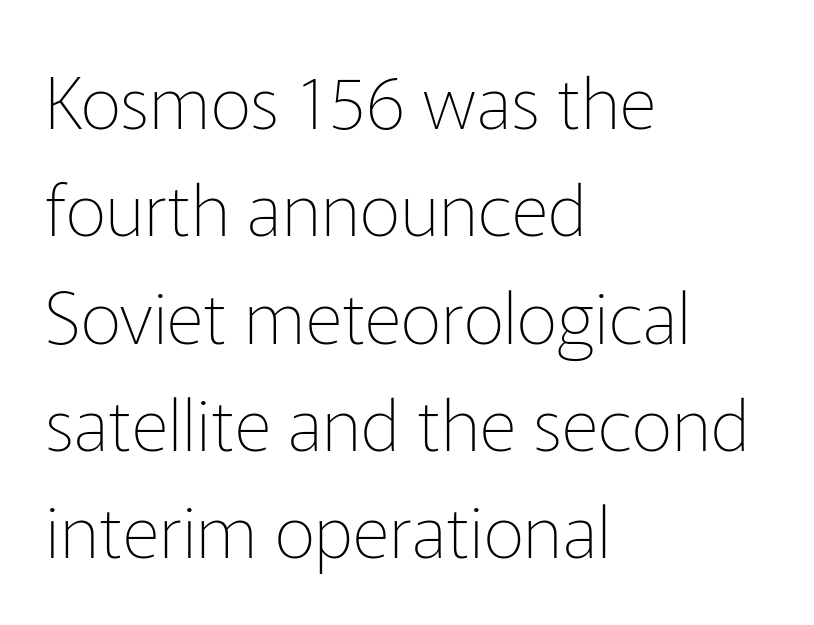
Q: Is the text bold? A: No.
Q: Is the text italic (slanted)? A: No, it is upright.
Q: Is the typeface a serif or a sans-serif typeface? A: Sans-serif.
Q: Is the text underlined? A: No.
Q: How is the paragraph aligned? A: Left-aligned.
Q: Is the spacing between letters normal or unusually wide? A: Normal.
Q: Is the spacing between lines tight, normal or loose? A: Normal.
Q: Width (condensed, normal, or wide)? A: Normal.
Q: Stroke contrast? A: Low.
Q: x-height? A: Medium.
Q: Monospaced? A: No.
